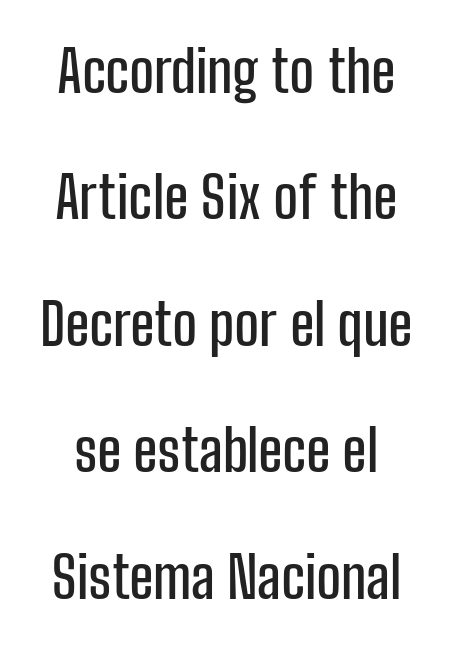
{"serif": "no", "italic": "no", "width": "condensed", "stroke_contrast": "low", "x_height": "medium", "monospaced": "no", "underline": "no", "line_spacing": "loose", "line_spacing_ratio": 2.18, "letter_spacing": "normal", "letter_spacing_em": 0.0, "glyph_px": 58}
